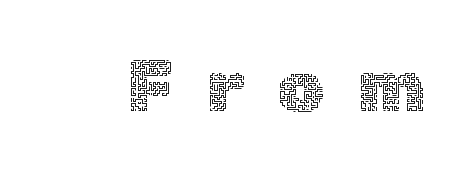
The gaps between neighbouring characters are conspicuously large. Quick note: not italic, upright. The letters advance in unequal steps, a hallmark of proportional type. The passage shown is not bold in any degree. Descenders are the only things crossing below the line.
